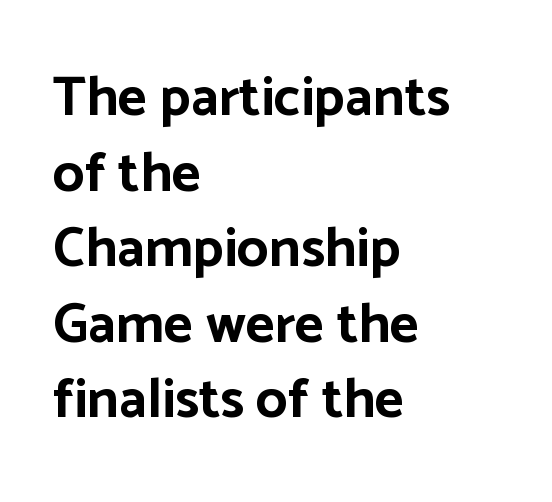
Q: Is the text bold? A: Yes.
Q: Is the text italic (slanted)? A: No, it is upright.
Q: Is the typeface a serif or a sans-serif typeface? A: Sans-serif.
Q: Is the text underlined? A: No.
Q: How is the paragraph aligned? A: Left-aligned.
Q: Is the spacing between letters normal or unusually wide? A: Normal.
Q: Is the spacing between lines tight, normal or loose? A: Normal.
Q: Width (condensed, normal, or wide)? A: Normal.
Q: Stroke contrast? A: Low.
Q: x-height? A: Medium.
Q: Monospaced? A: No.
